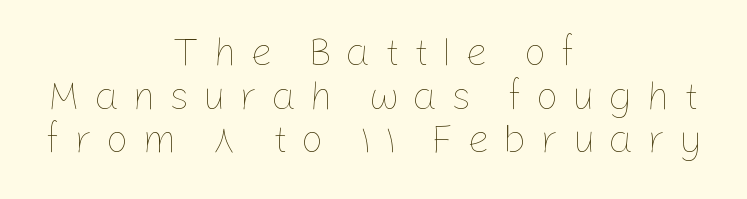
Q: Is the text bold? A: No.
Q: Is the text italic (slanted)? A: No, it is upright.
Q: Is the text underlined? A: No.
Q: How is the paragraph aligned? A: Centered.
Q: Is the spacing between letters normal or unusually wide? A: Unusually wide.
Q: Is the spacing between lines tight, normal or loose? A: Tight.
Q: Width (condensed, normal, or wide)? A: Normal.
Q: Stroke contrast? A: Low.
Q: x-height? A: Medium.
Q: Monospaced? A: No.
